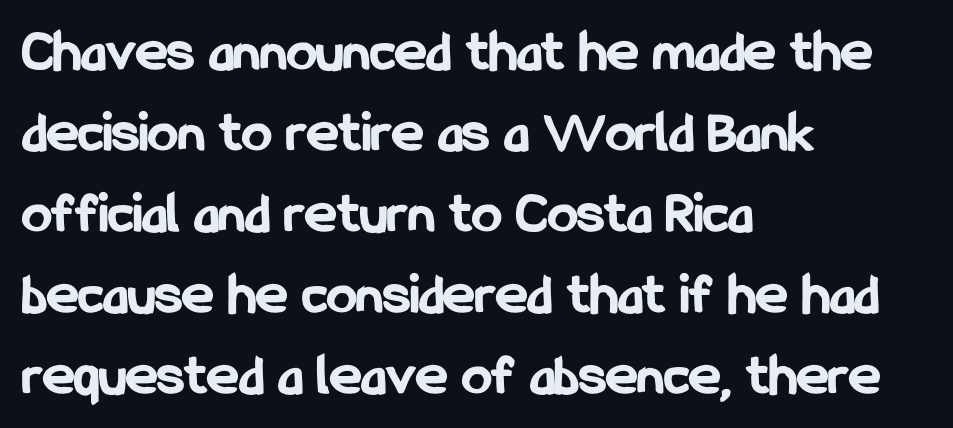
The passage shown stacks its lines at a standard gap. You could not count columns in this text — the font is proportionally spaced. Caption: multi-line text, flush left, ragged right. Honestly, the letter spacing is just normal — you wouldn't notice it. I'd describe the lettering as bold — thick and assertive.
